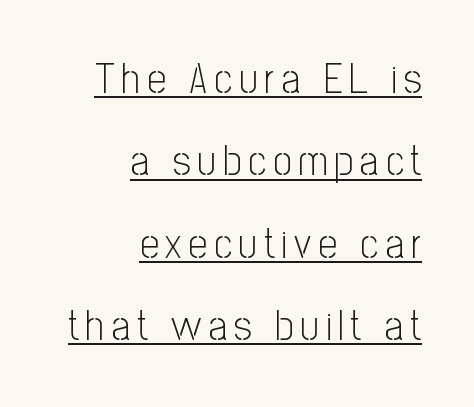
Q: Is the text bold? A: No.
Q: Is the text italic (slanted)? A: No, it is upright.
Q: Is the typeface a serif or a sans-serif typeface? A: Sans-serif.
Q: Is the text underlined? A: Yes.
Q: How is the paragraph aligned? A: Right-aligned.
Q: Is the spacing between lines tight, normal or loose? A: Loose.
Q: Width (condensed, normal, or wide)? A: Condensed.
Q: Stroke contrast? A: Low.
Q: x-height? A: Medium.
Q: Monospaced? A: No.
